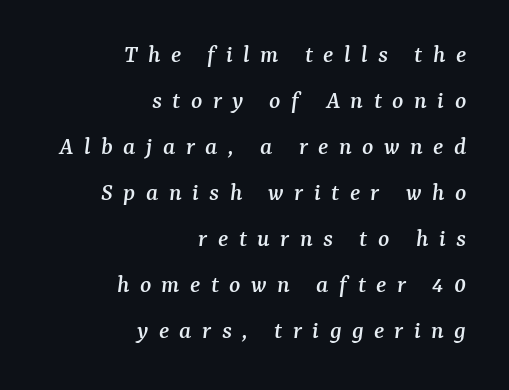
The image shows 26 px text type, italic (leaning right); set right-aligned, line spacing 1.77x, unusually wide letter spacing (+0.4 em), not underlined.
